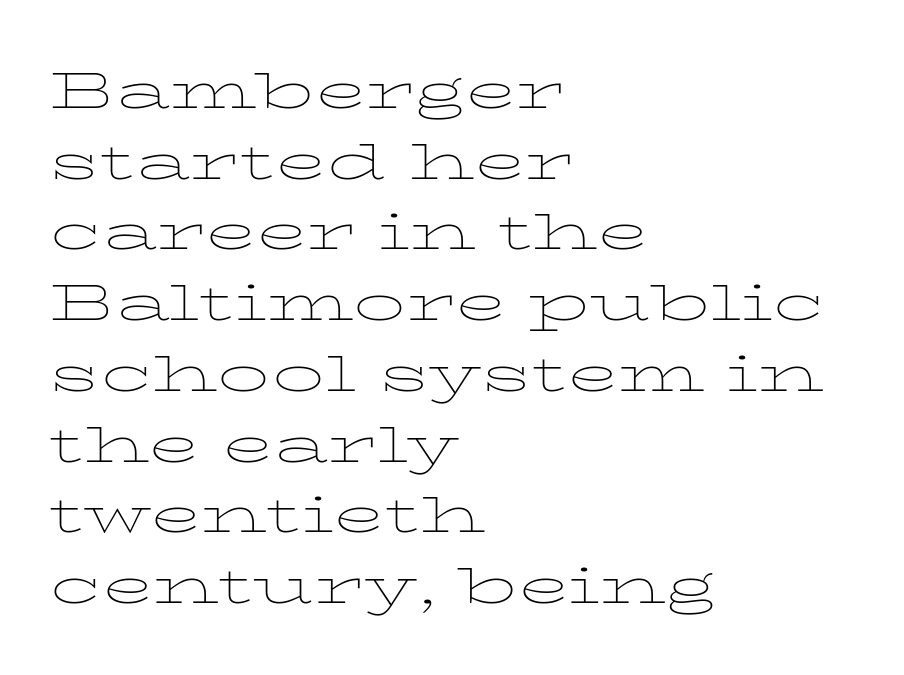
{"serif": "yes", "italic": "no", "bold": "no", "weight": "thin", "width": "wide", "stroke_contrast": "low", "x_height": "medium", "monospaced": "no", "underline": "no", "align": "left", "line_spacing": "normal", "line_spacing_ratio": 1.36, "letter_spacing": "normal", "letter_spacing_em": 0.0, "glyph_px": 52}
